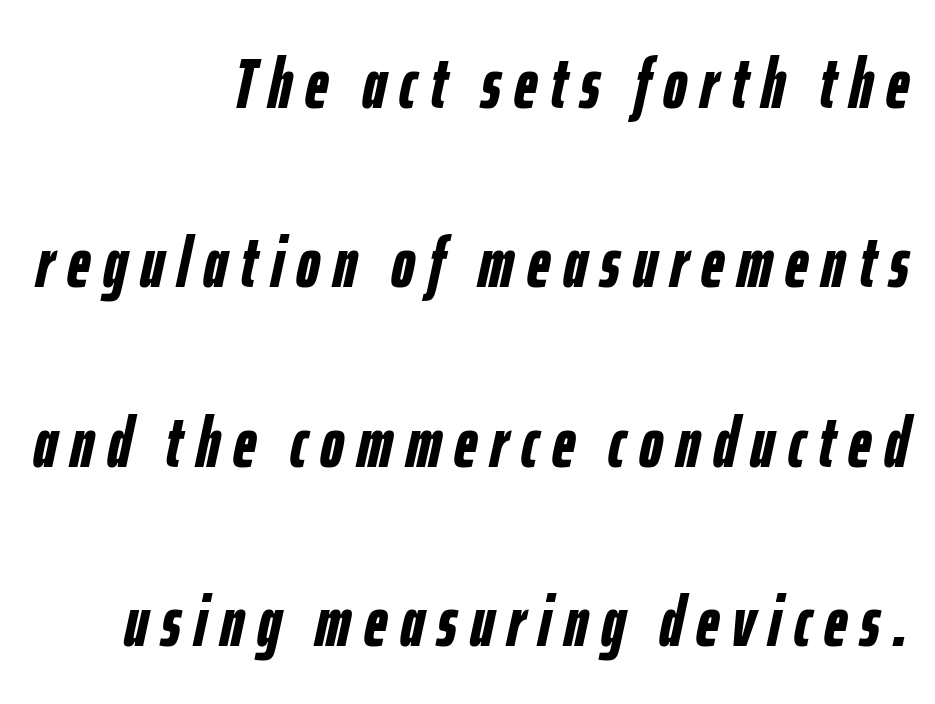
Q: Is the text bold? A: Yes.
Q: Is the text italic (slanted)? A: Yes, it leans right by about 12 degrees.
Q: Is the text underlined? A: No.
Q: How is the paragraph aligned? A: Right-aligned.
Q: Is the spacing between lines tight, normal or loose? A: Loose.
Q: Width (condensed, normal, or wide)? A: Condensed.
Q: Stroke contrast? A: Low.
Q: x-height? A: Medium.
Q: Monospaced? A: No.
